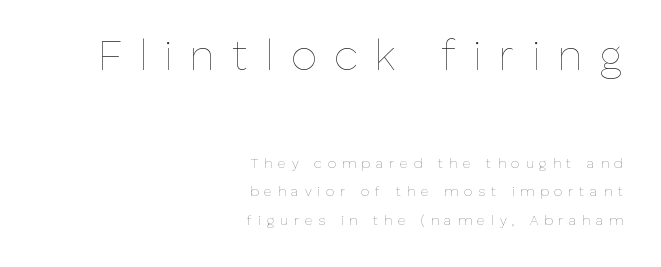
Q: Is the text bold? A: No.
Q: Is the text italic (slanted)? A: No, it is upright.
Q: Is the text underlined? A: No.
Q: How is the paragraph aligned? A: Right-aligned.
Q: Is the spacing between letters normal or unusually wide? A: Unusually wide.
Q: Is the spacing between lines tight, normal or loose? A: Loose.
Q: Which block of text is set in a larger size, the first (top) or the second (bottom)? A: The first (top) one.
Q: Width (condensed, normal, or wide)? A: Normal.
Q: Stroke contrast? A: Low.
Q: x-height? A: Medium.
Q: Monospaced? A: No.
